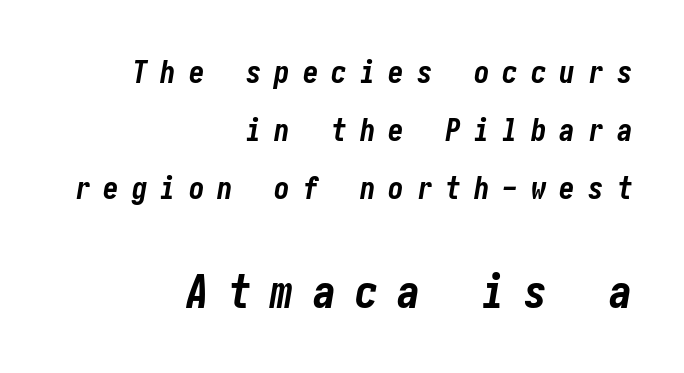
Q: Is the text bold? A: Yes.
Q: Is the text italic (slanted)? A: Yes, it leans right by about 10 degrees.
Q: Is the text underlined? A: No.
Q: How is the paragraph aligned? A: Right-aligned.
Q: Is the spacing between letters normal or unusually wide? A: Unusually wide.
Q: Which block of text is set in a larger size, the first (top) or the second (bottom)? A: The second (bottom) one.
Q: Width (condensed, normal, or wide)? A: Condensed.
Q: Stroke contrast? A: Low.
Q: x-height? A: Medium.
